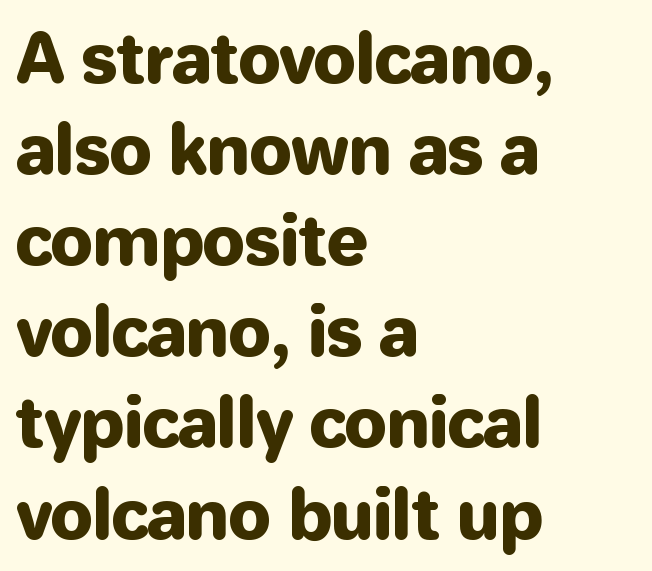
Q: Is the text italic (slanted)? A: No, it is upright.
Q: Is the typeface a serif or a sans-serif typeface? A: Sans-serif.
Q: Is the text underlined? A: No.
Q: How is the paragraph aligned? A: Left-aligned.
Q: Is the spacing between letters normal or unusually wide? A: Normal.
Q: Is the spacing between lines tight, normal or loose? A: Normal.
Q: Width (condensed, normal, or wide)? A: Normal.
Q: Stroke contrast? A: Low.
Q: x-height? A: Medium.
Q: Monospaced? A: No.
